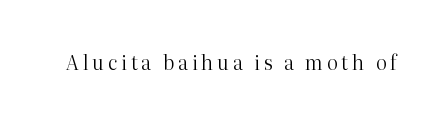
The image shows 20 px text type, upright; set not underlined.
